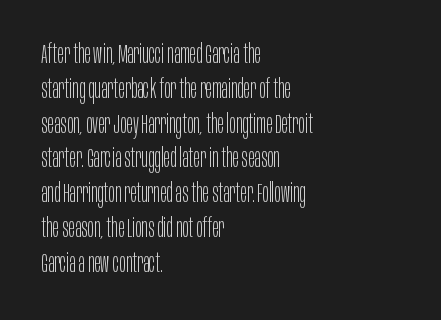
{"italic": "no", "bold": "no", "underline": "no", "align": "left", "line_spacing": "normal", "line_spacing_ratio": 1.29, "letter_spacing": "normal", "letter_spacing_em": 0.0, "glyph_px": 27}
